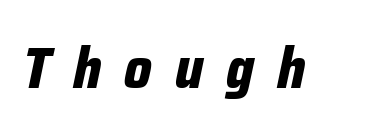
Descender tails drop into unmarked territory. Here the designer chose a conventional face with non-uniform glyph widths. A full-strength bold gives these letters their thick strokes. Substantial extra tracking has been applied to these lines.
